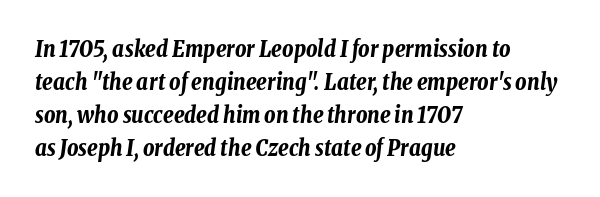
{"italic": "yes", "lean": "right", "slant_degrees": 8, "bold": "yes", "underline": "no", "align": "left", "line_spacing": "normal", "line_spacing_ratio": 1.5, "letter_spacing": "normal", "letter_spacing_em": 0.0, "glyph_px": 22}
